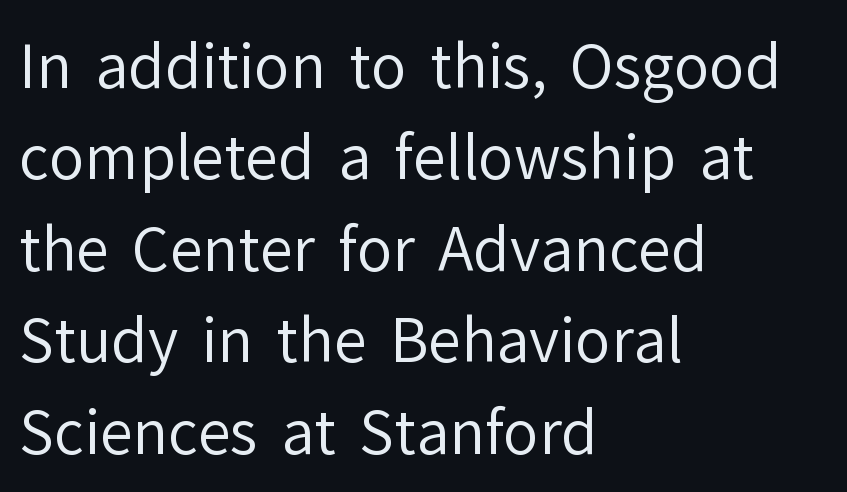
In terms of letterform style, serifs are entirely absent. Every character sits straight up, as roman type does. The tracking reads as untouched default to a designer's eye. Is the type heavy? It reads as light-to-regular instead. Do the characters align in a grid? No, the font is proportional. The lines in this sample share a left origin and differ only in where they stop.
